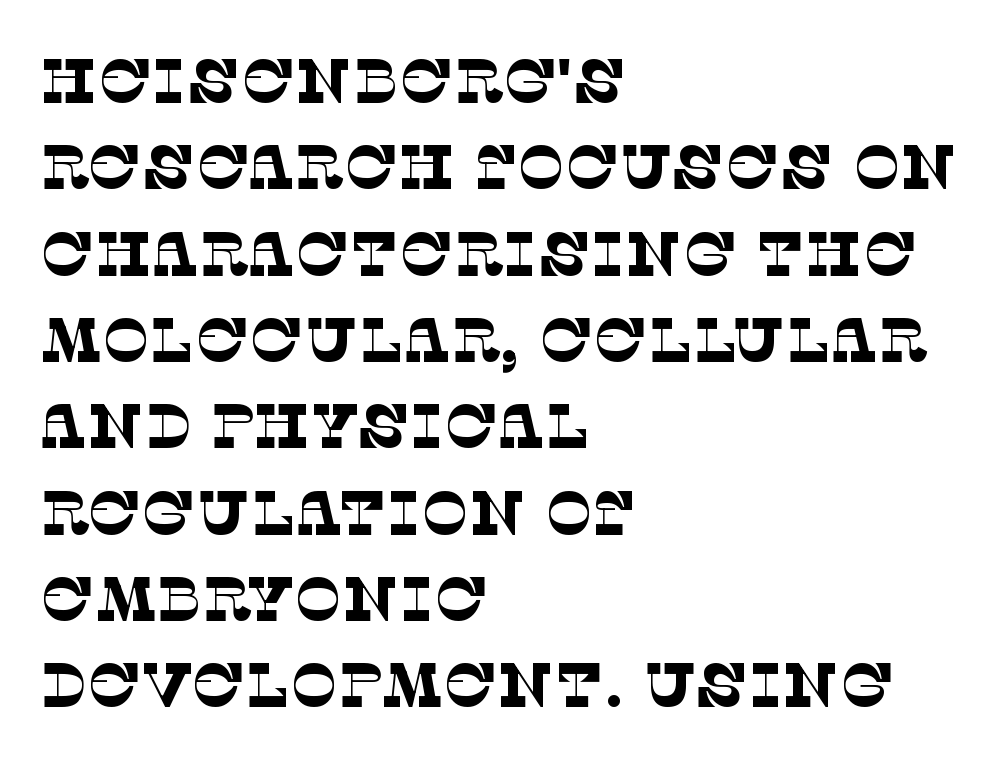
Students, note that the glyphs here touch the page at normal intervals. Observe the serifs anchoring each vertical stroke in this sample. Here the designer chose a conventional face with non-uniform glyph widths. Stems here are at most as thick as an everyday book face.
